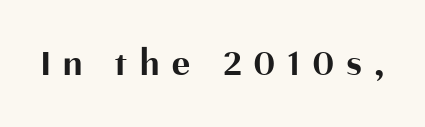
The rendering inserts visible extra space after every character. Classification — sans serif. Notice how thick the strokes are: this is what a full bold looks like. This is the regular roman posture of the typeface. Check the space under the baseline: it is left empty. This sample has the flowing, uneven cadence of proportional lettering.
